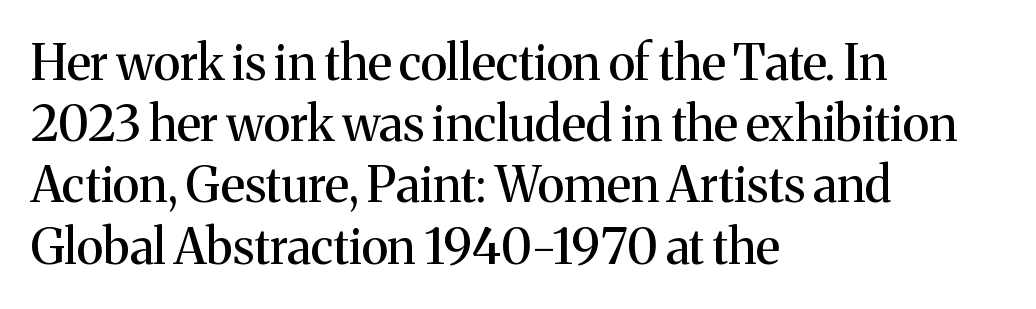
What kind of face is this? One with serifs. What stands out about the letter spacing? Nothing — it is the standard amount. The compositor pushed each line to the left boundary. Honestly, there is no underline to notice here at all. Posture: straight, roman, zero tilt.
